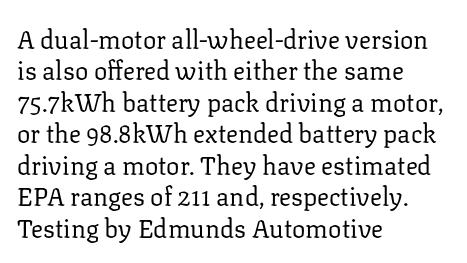
Q: Is the text bold? A: No.
Q: Is the text italic (slanted)? A: No, it is upright.
Q: Is the text underlined? A: No.
Q: How is the paragraph aligned? A: Left-aligned.
Q: Is the spacing between letters normal or unusually wide? A: Normal.
Q: Is the spacing between lines tight, normal or loose? A: Normal.
